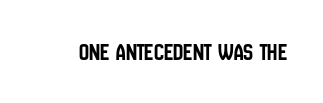
{"italic": "no", "underline": "no", "letter_spacing": "normal", "letter_spacing_em": 0.0, "glyph_px": 25}
